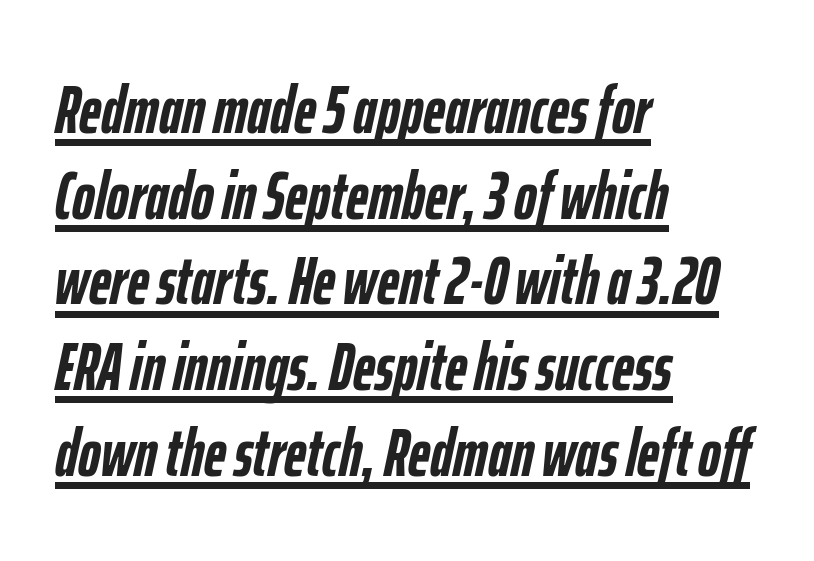
The image shows 68 px semibold, condensed type, italic (leaning right); set left-aligned, normal line spacing (1.26x), normal letter spacing, underlined; low stroke contrast and a medium x-height.
